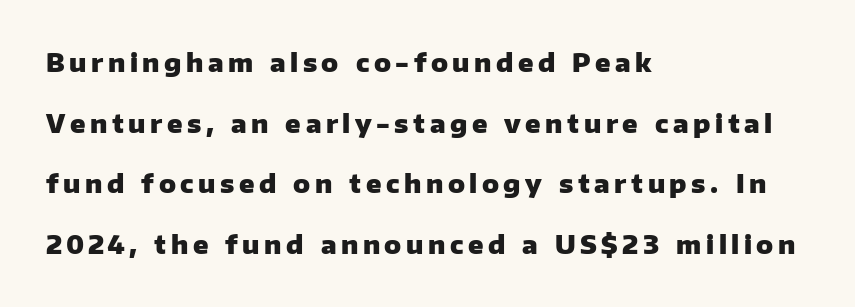
The image shows 25 px bold type, upright; set left-aligned, loose line spacing (2.43x), not underlined.
